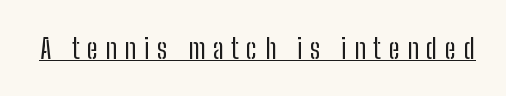
{"serif": "no", "italic": "no", "bold": "no", "weight": "regular", "width": "condensed", "stroke_contrast": "low", "x_height": "medium", "monospaced": "no", "underline": "yes", "letter_spacing": "wide", "letter_spacing_em": 0.27, "glyph_px": 28}
